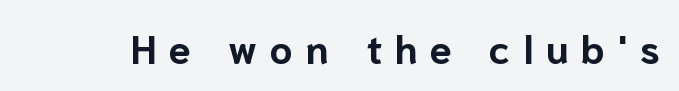
{"serif": "no", "italic": "no", "bold": "yes", "weight": "bold", "width": "normal", "stroke_contrast": "low", "x_height": "medium", "monospaced": "no", "underline": "no", "letter_spacing": "wide", "letter_spacing_em": 0.33, "glyph_px": 40}
